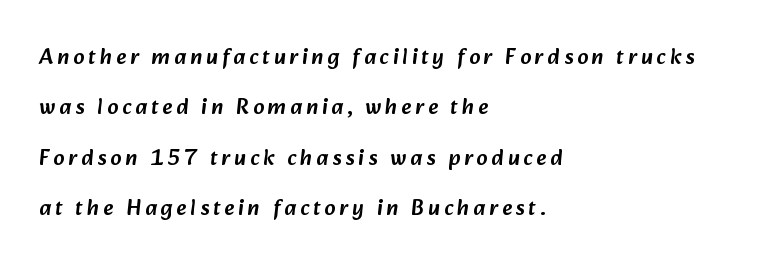
The paragraph has a hard left edge and a soft right edge. Honestly, there is no underline to notice here at all. The line-height multiplier appears high, well above default.
